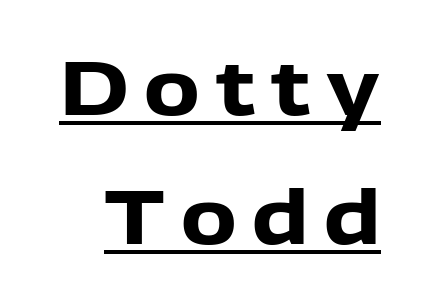
Q: Is the text bold? A: Yes.
Q: Is the text italic (slanted)? A: No, it is upright.
Q: Is the typeface a serif or a sans-serif typeface? A: Sans-serif.
Q: Is the text underlined? A: Yes.
Q: Is the spacing between letters normal or unusually wide? A: Unusually wide.
Q: Width (condensed, normal, or wide)? A: Normal.
Q: Stroke contrast? A: Low.
Q: x-height? A: Medium.
Q: Monospaced? A: No.
